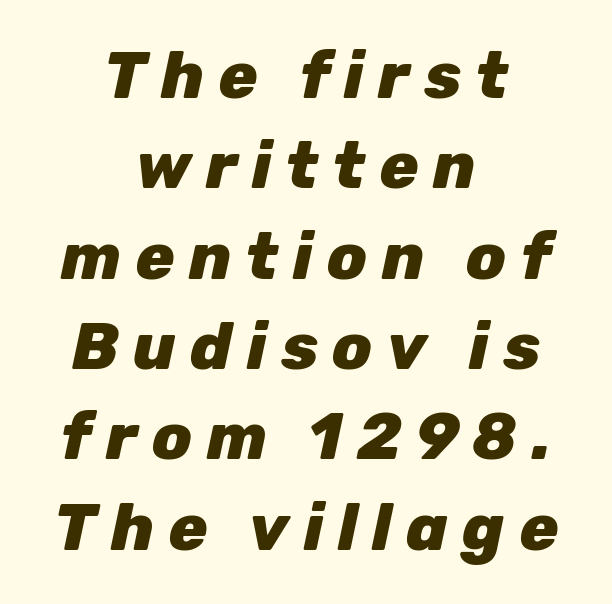
Q: Is the text bold? A: Yes.
Q: Is the text italic (slanted)? A: Yes, it leans right by about 12 degrees.
Q: Is the text underlined? A: No.
Q: How is the paragraph aligned? A: Centered.
Q: Is the spacing between letters normal or unusually wide? A: Unusually wide.
Q: Is the spacing between lines tight, normal or loose? A: Normal.
Q: Width (condensed, normal, or wide)? A: Normal.
Q: Stroke contrast? A: Low.
Q: x-height? A: Medium.
Q: Monospaced? A: No.
